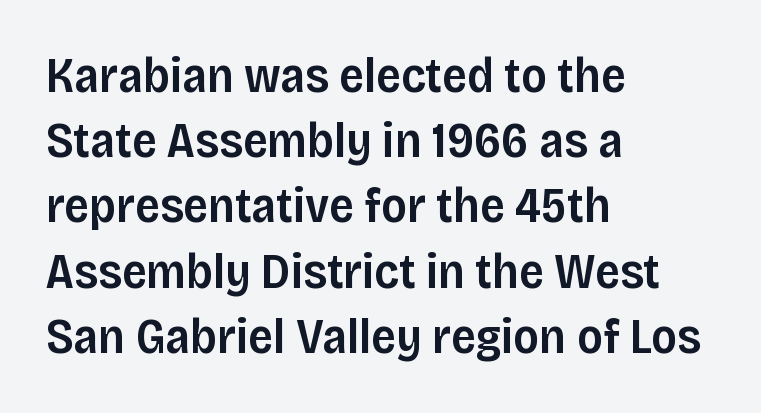
Q: Is the text bold? A: Semi-bold.
Q: Is the text italic (slanted)? A: No, it is upright.
Q: Is the typeface a serif or a sans-serif typeface? A: Sans-serif.
Q: Is the text underlined? A: No.
Q: How is the paragraph aligned? A: Left-aligned.
Q: Is the spacing between letters normal or unusually wide? A: Normal.
Q: Is the spacing between lines tight, normal or loose? A: Normal.
Q: Width (condensed, normal, or wide)? A: Normal.
Q: Stroke contrast? A: Low.
Q: x-height? A: Large.
Q: Monospaced? A: No.
